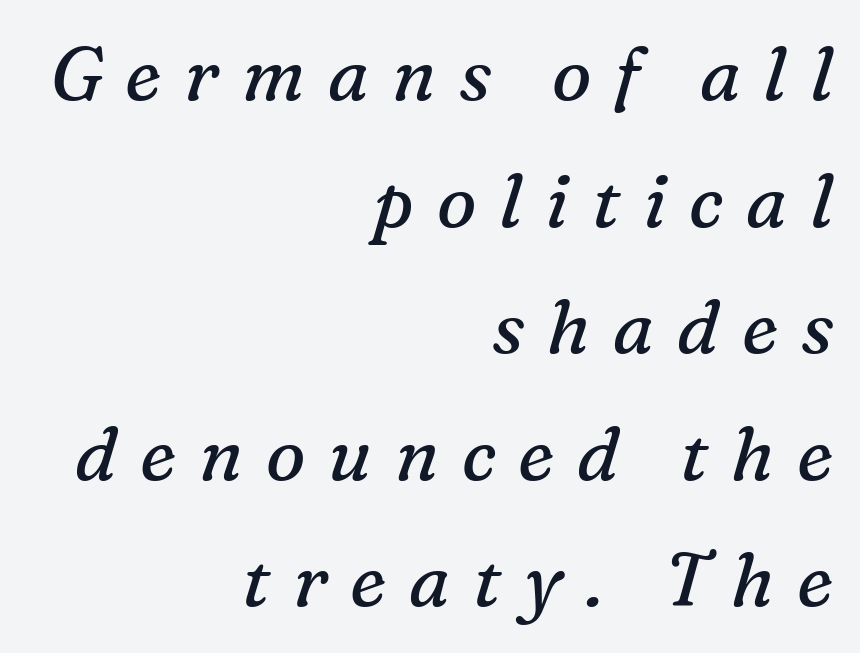
The typesetting does not lean heavy: it is not bold. Unlike a clean sans, this face finishes its strokes with serifs. Spacing between characters has been opened up far beyond the box default. Clear beneath every line of the passage.
